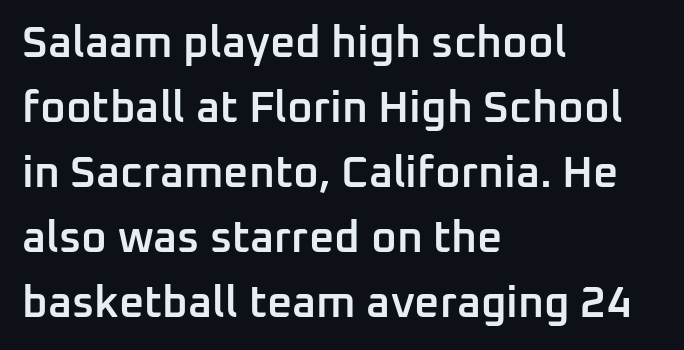
A typesetter would call this proportional, since set widths differ per character. Look at the stroke-to-counter ratio: somewhat heavy, a semibold. The space beneath each line is pristine and unruled. The setting favours the left margin, as ordinary paragraphs usually do. These lines sit exactly where default settings would place them.
